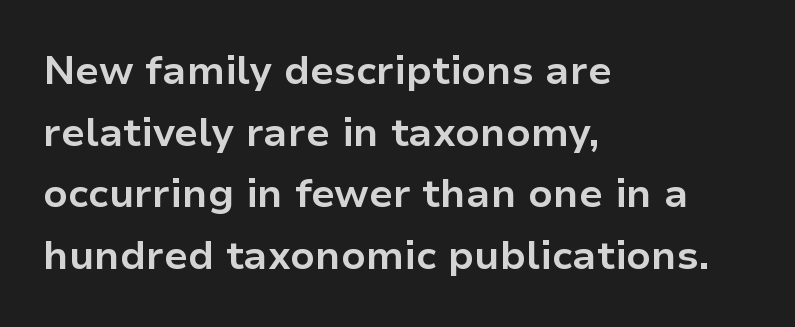
{"serif": "no", "italic": "no", "bold": "yes", "weight": "bold", "width": "normal", "stroke_contrast": "low", "x_height": "medium", "monospaced": "no", "underline": "no", "align": "left", "line_spacing": "normal", "line_spacing_ratio": 1.54, "letter_spacing": "normal", "letter_spacing_em": 0.0, "glyph_px": 40}
